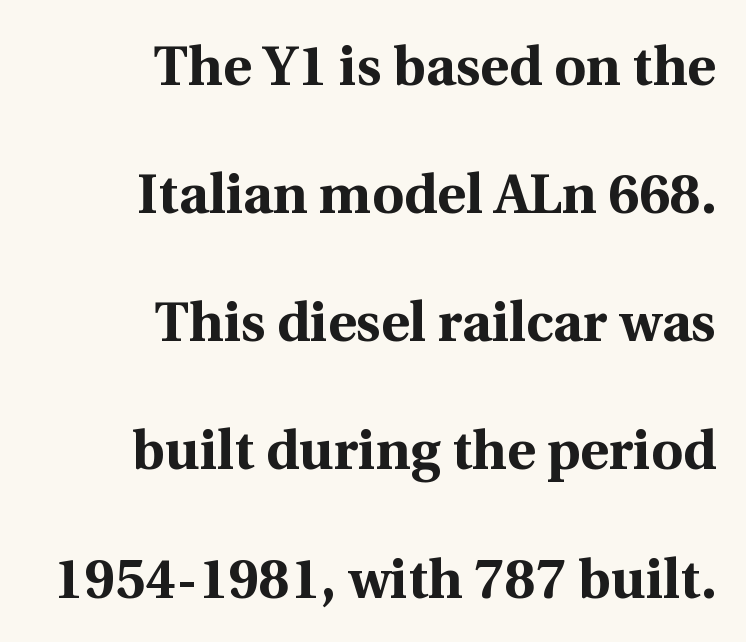
Ordinary non-slanted type is in use. Is this a fixed-width face? No — the glyphs have proportional, varying widths. The ragged edge is on the left, which tells us the setting is flush right. The passage shown is emphatically bold. Does the type have serifs? Yes, each stem ends in a small foot.
